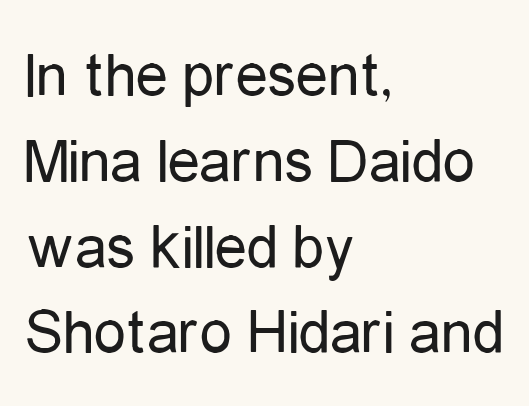
Nothing unusual about the tracking: characters are spaced as the font intends. This rendering employs a face without finishing strokes, i.e., a sans-serif. The passage shown is typed in a proportional face where columns would drift. Check under the words: just untouched page. Casual observation: everything's shoved over to the left.
